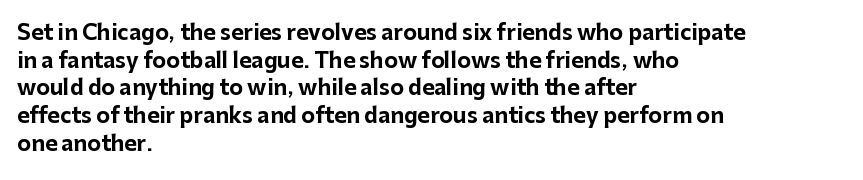
Q: Is the text bold? A: Yes.
Q: Is the text italic (slanted)? A: No, it is upright.
Q: Is the text underlined? A: No.
Q: How is the paragraph aligned? A: Left-aligned.
Q: Is the spacing between letters normal or unusually wide? A: Normal.
Q: Is the spacing between lines tight, normal or loose? A: Normal.
